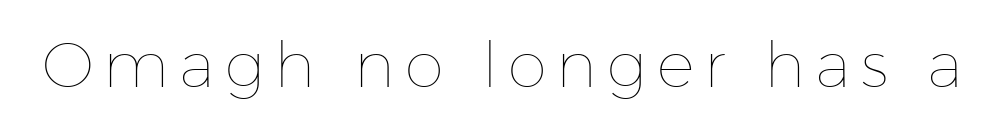
{"italic": "no", "bold": "no", "weight": "thin", "width": "normal", "stroke_contrast": "low", "x_height": "medium", "monospaced": "no", "underline": "no", "glyph_px": 63}
